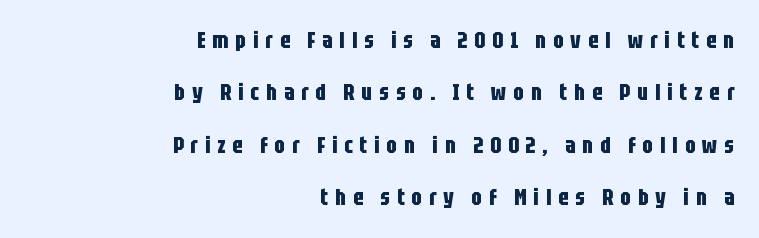
Q: Is the text bold? A: Yes.
Q: Is the text italic (slanted)? A: No, it is upright.
Q: Is the text underlined? A: No.
Q: How is the paragraph aligned? A: Right-aligned.
Q: Is the spacing between letters normal or unusually wide? A: Unusually wide.
Q: Is the spacing between lines tight, normal or loose? A: Loose.
